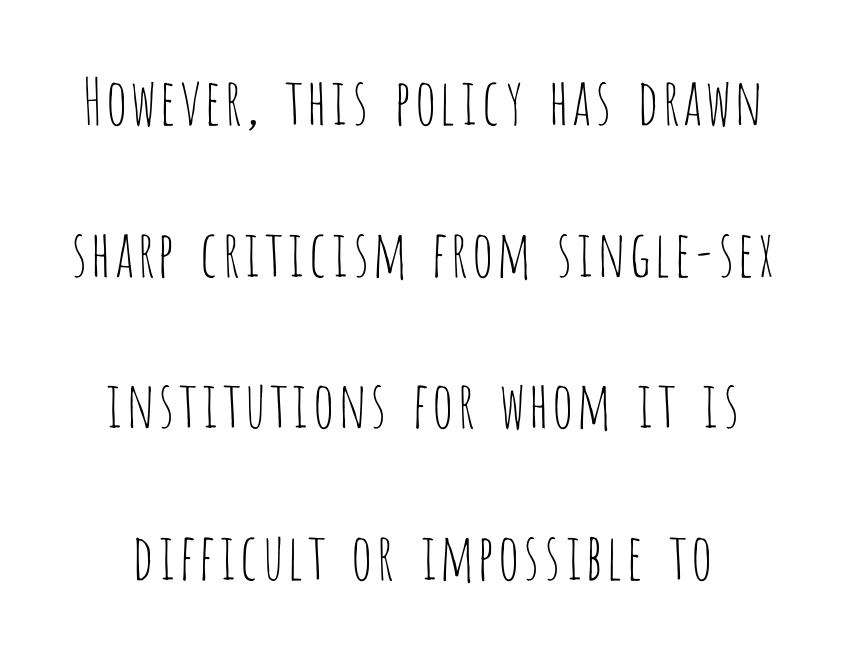
The image shows 64 px thin, condensed sans-serif type, upright; set loose line spacing (2.37x), normal letter spacing, not underlined; low stroke contrast and a large x-height.
